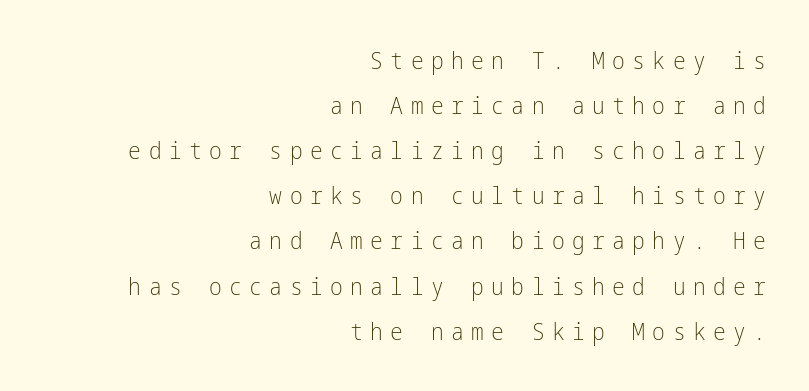
Q: Is the text bold? A: No.
Q: Is the text italic (slanted)? A: No, it is upright.
Q: Is the text underlined? A: No.
Q: How is the paragraph aligned? A: Right-aligned.
Q: Is the spacing between letters normal or unusually wide? A: Unusually wide.
